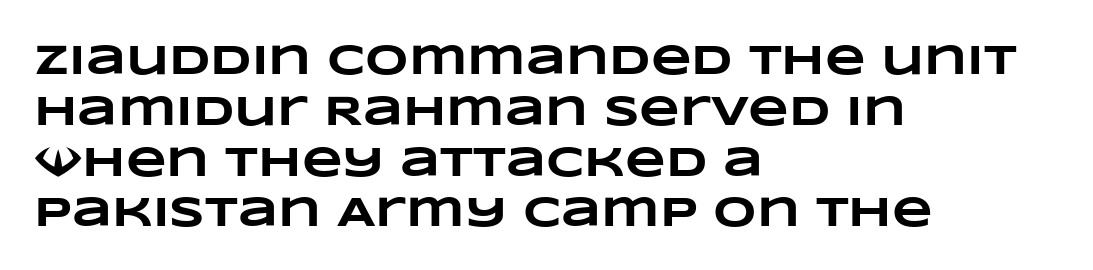
{"bold": "yes", "weight": "heavy", "width": "wide", "stroke_contrast": "low", "x_height": "large", "monospaced": "no", "underline": "no", "align": "left", "line_spacing_ratio": 1.21, "letter_spacing": "normal", "letter_spacing_em": 0.0, "glyph_px": 42}
